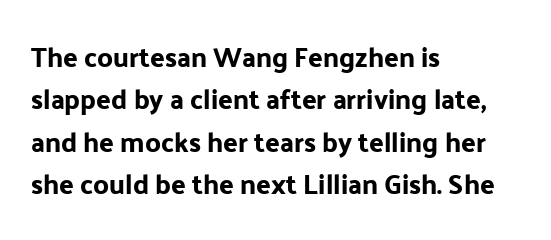
Successive baselines arrive at the customary interval. Tall strokes in this sample are plumb rather than angled. Where is the straight margin? On the left. Lines of text with bare space underneath. Each word holds together tightly as a unit, with standard inter-letter gaps.
